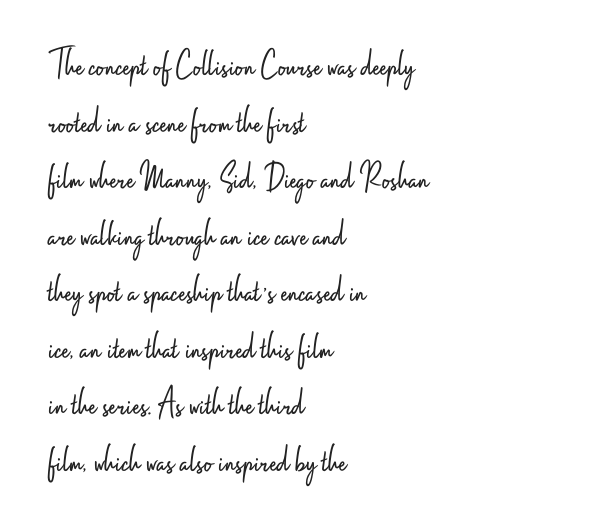
The image shows 39 px light, condensed sans-serif type; set left-aligned, normal line spacing (1.45x), normal letter spacing, not underlined; low stroke contrast and a small x-height.
